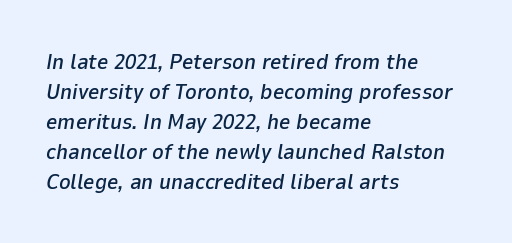
The image shows 22 px text type, italic (leaning right); set left-aligned, normal line spacing (1.36x), normal letter spacing, not underlined.
